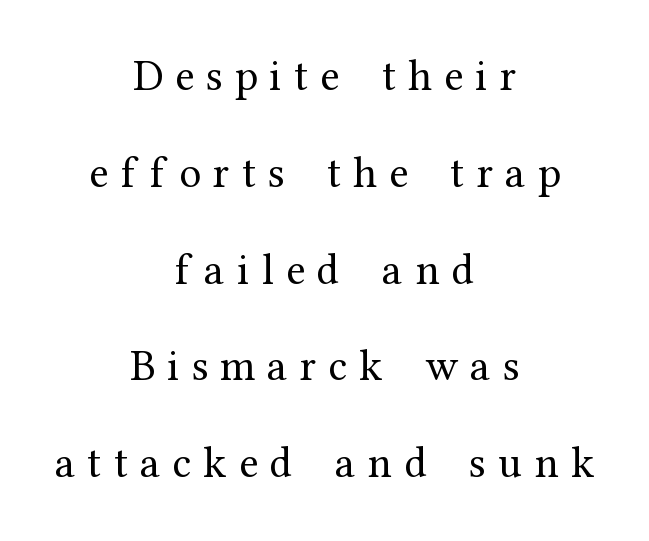
The image shows 44 px regular-weight serif type, upright; set centered, loose line spacing (2.2x), unusually wide letter spacing (+0.28 em), not underlined; medium stroke contrast and a medium x-height.
